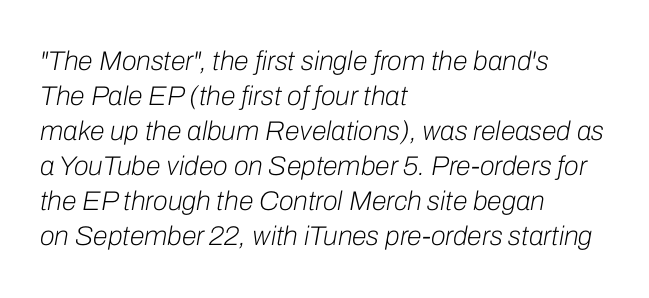
{"italic": "yes", "lean": "right", "slant_degrees": 10, "bold": "no", "underline": "no", "align": "left", "line_spacing": "normal", "line_spacing_ratio": 1.3, "letter_spacing": "normal", "letter_spacing_em": 0.0, "glyph_px": 27}
